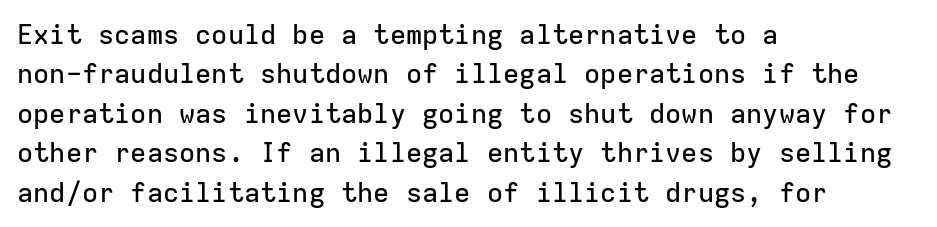
Rule under the text: the space is simply empty. The passage is arranged the way most books set body copy — flush left. This is the regular roman posture of the typeface. Default kerning and tracking; the words read as compact shapes.
